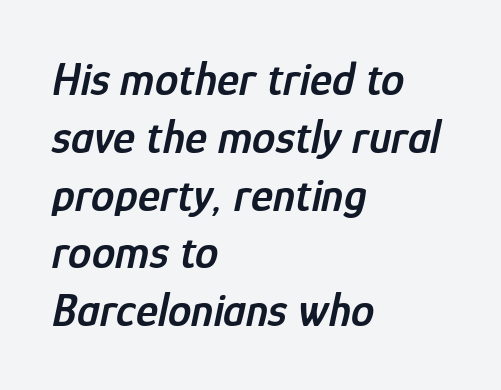
{"italic": "yes", "lean": "right", "slant_degrees": 12, "bold": "semi", "weight": "semibold", "width": "condensed", "stroke_contrast": "low", "x_height": "medium", "monospaced": "no", "underline": "no", "align": "left", "line_spacing_ratio": 1.23, "letter_spacing": "normal", "letter_spacing_em": 0.0, "glyph_px": 47}
